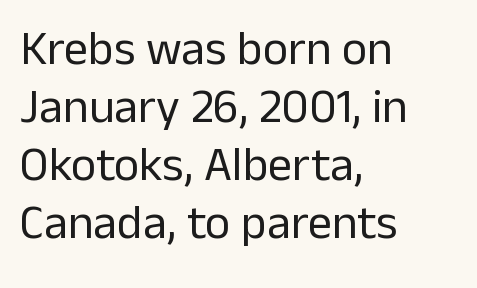
The image shows 48 px regular-weight sans-serif type, upright; set left-aligned, line spacing 1.21x, normal letter spacing, not underlined; low stroke contrast and a medium x-height.
